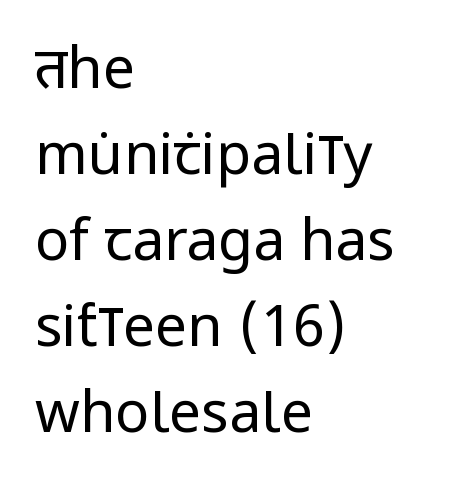
A bare baseline throughout the passage. The lines are quadded left. Do the characters align in a grid? No, the font is proportional. Compared with a typical body face, this is equally light or lighter still. The tracking reads as untouched default to a designer's eye. This sample uses an upright cut, with every glyph sitting square on the baseline.
